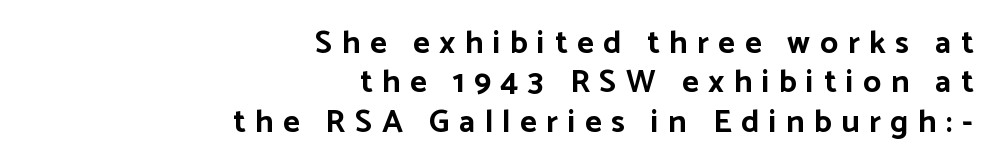
{"serif": "no", "italic": "no", "bold": "yes", "weight": "bold", "width": "normal", "stroke_contrast": "low", "x_height": "medium", "monospaced": "no", "underline": "no", "align": "right", "line_spacing_ratio": 1.23, "letter_spacing": "wide", "letter_spacing_em": 0.3, "glyph_px": 32}
